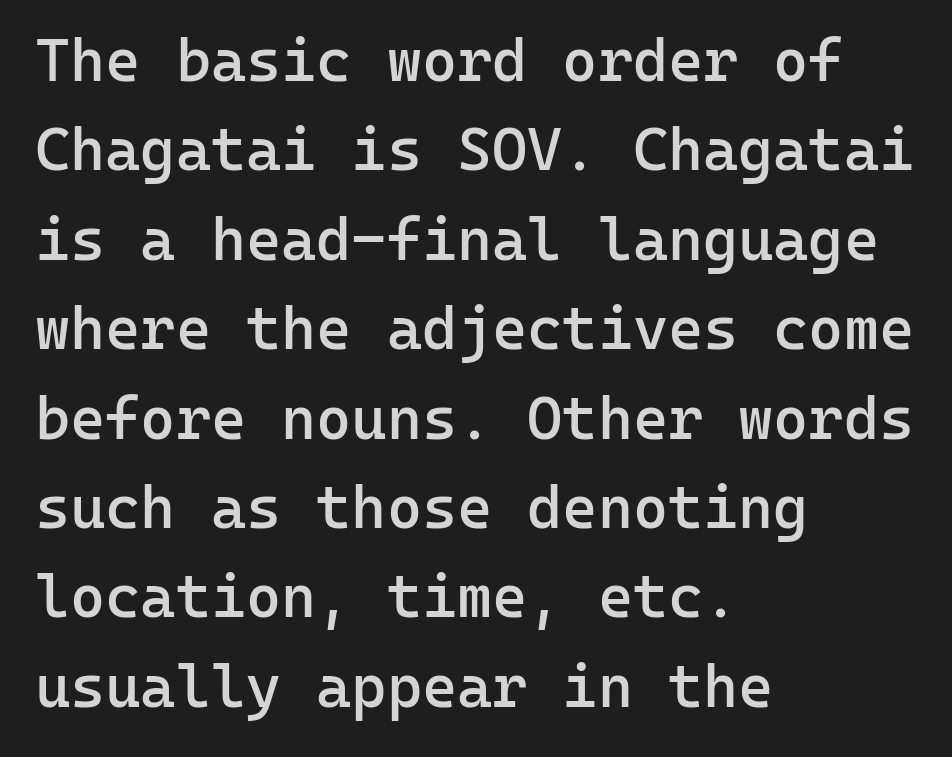
Q: Is the text bold? A: Semi-bold.
Q: Is the text italic (slanted)? A: No, it is upright.
Q: Is the typeface a serif or a sans-serif typeface? A: Sans-serif.
Q: Is the text underlined? A: No.
Q: How is the paragraph aligned? A: Left-aligned.
Q: Is the spacing between letters normal or unusually wide? A: Normal.
Q: Is the spacing between lines tight, normal or loose? A: Normal.
Q: Width (condensed, normal, or wide)? A: Normal.
Q: Stroke contrast? A: Low.
Q: x-height? A: Medium.
Q: Monospaced? A: Yes.
